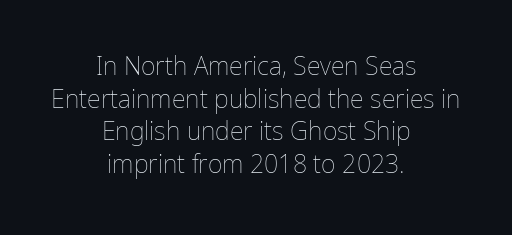
Q: Is the text bold? A: No.
Q: Is the text italic (slanted)? A: No, it is upright.
Q: Is the text underlined? A: No.
Q: How is the paragraph aligned? A: Centered.
Q: Is the spacing between letters normal or unusually wide? A: Normal.
Q: Is the spacing between lines tight, normal or loose? A: Normal.
